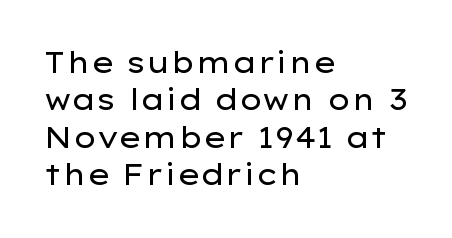
The image shows 29 px regular-weight, wide sans-serif type, upright; set left-aligned, normal line spacing (1.29x), normal letter spacing, not underlined; low stroke contrast and a medium x-height.
